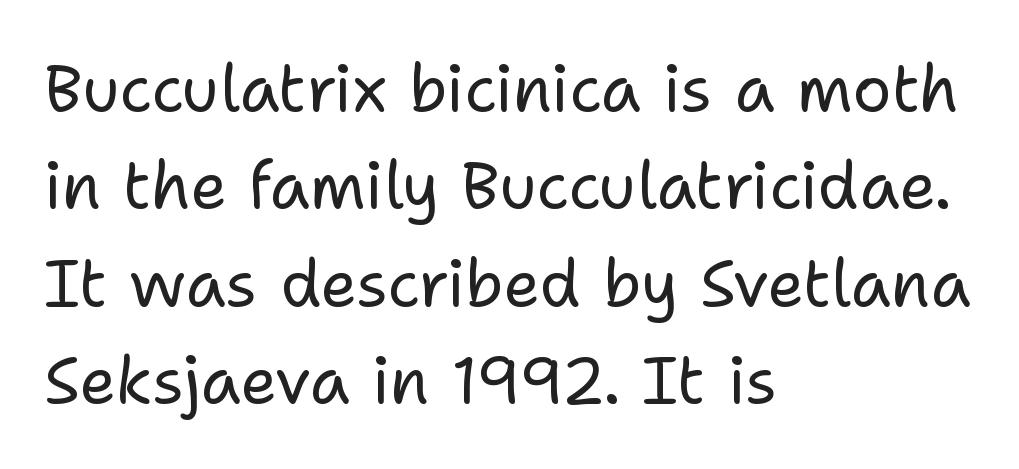
Underlining? Definitely not there. Alignment: flush left. A typesetter would mark this as roman, not italic. Weight: regular or lighter. The rendering keeps characters at their native spacing.
